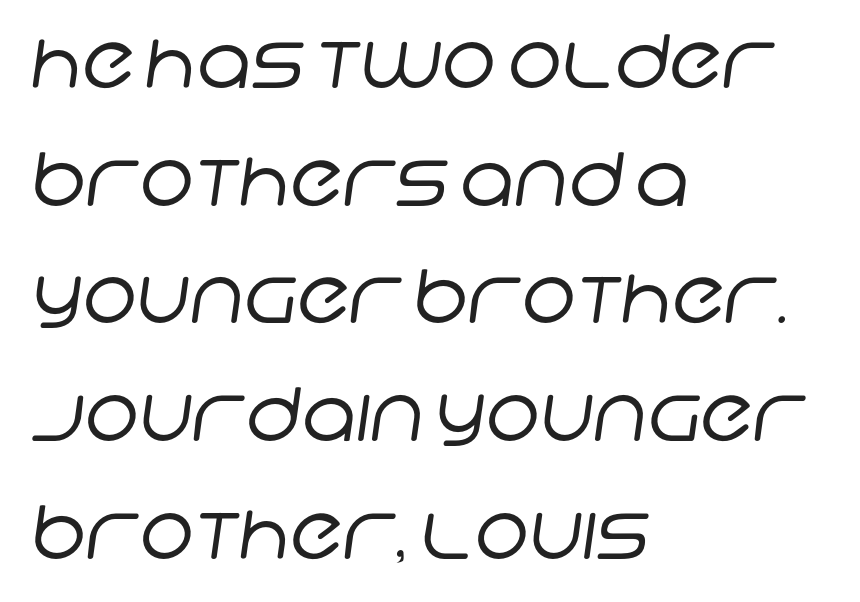
Q: Is the text bold? A: No.
Q: Is the typeface a serif or a sans-serif typeface? A: Sans-serif.
Q: Is the text underlined? A: No.
Q: How is the paragraph aligned? A: Left-aligned.
Q: Is the spacing between letters normal or unusually wide? A: Normal.
Q: Is the spacing between lines tight, normal or loose? A: Normal.
Q: Width (condensed, normal, or wide)? A: Normal.
Q: Stroke contrast? A: Low.
Q: x-height? A: Large.
Q: Monospaced? A: No.
